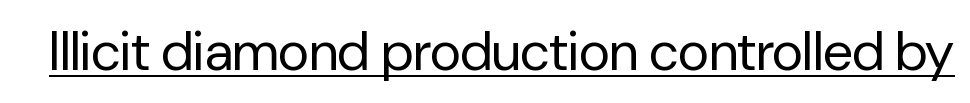
The image shows 54 px regular-weight sans-serif type, upright; set normal letter spacing, underlined; low stroke contrast and a medium x-height.
